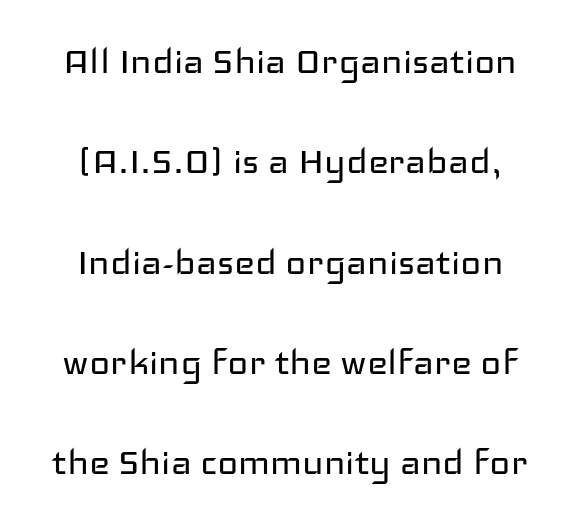
The image shows 44 px regular-weight, wide sans-serif type, upright; set loose line spacing (2.28x), normal letter spacing, not underlined; low stroke contrast and a medium x-height.
